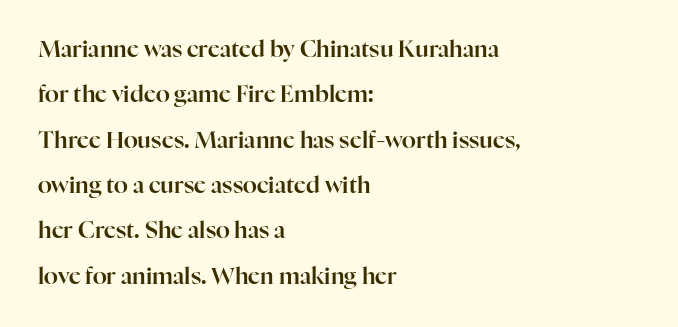
Tracking here is standard; glyphs follow each other at the usual distance. Quick note: not italic, upright. One-word summary of the alignment: left. Plain, unruled lines of type. The line-height multiplier appears high, well above default.
